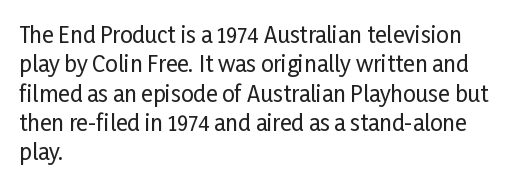
Glyph-to-glyph distance matches everyday printed text. If you drew a ruler down the left edge, every line would touch it. The letters stand upright; this is a roman face. No word sits above an underline. The line-height multiplier appears to be the usual default.
